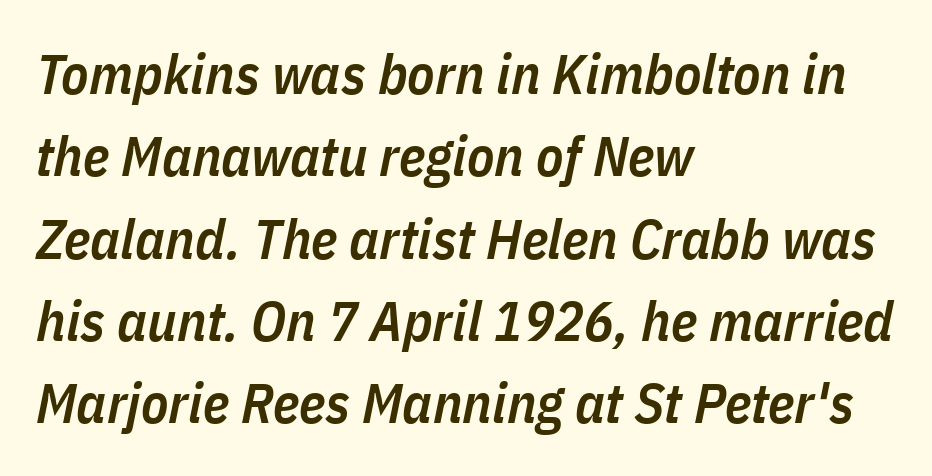
The image shows 56 px semibold, condensed type, italic (leaning right); set left-aligned, normal line spacing (1.47x), normal letter spacing, not underlined; low stroke contrast and a medium x-height.
